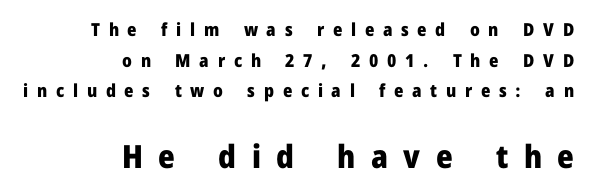
Honestly, the letter spacing is so wide it's the main thing you notice. This rendering employs a face without finishing strokes, i.e., a sans-serif. The typesetting leans heavy: a genuine bold. The block sitting lower on the canvas is the one with enlarged characters. Is there much room between lines? A standard amount, neither cramped nor airy. Varying glyph widths throughout — classic text-font behaviour.
